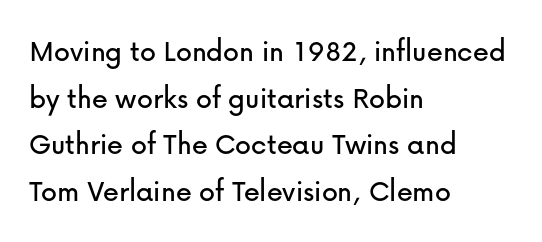
Q: Is the text italic (slanted)? A: No, it is upright.
Q: Is the typeface a serif or a sans-serif typeface? A: Sans-serif.
Q: Is the text underlined? A: No.
Q: How is the paragraph aligned? A: Left-aligned.
Q: Is the spacing between letters normal or unusually wide? A: Normal.
Q: Is the spacing between lines tight, normal or loose? A: Normal.
Q: Width (condensed, normal, or wide)? A: Normal.
Q: Stroke contrast? A: Low.
Q: x-height? A: Medium.
Q: Monospaced? A: No.
